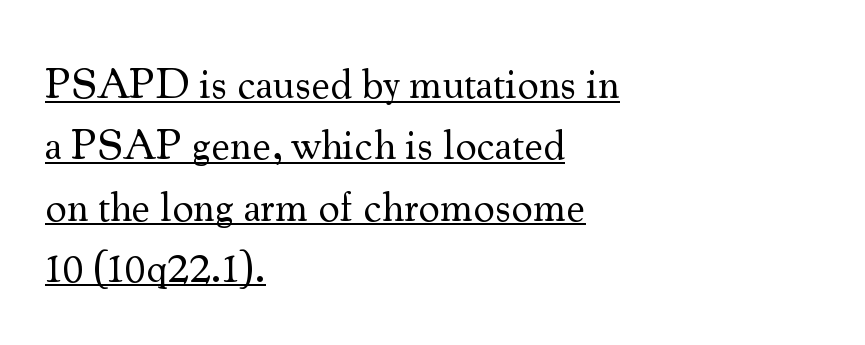
{"serif": "yes", "italic": "no", "bold": "no", "weight": "regular", "width": "normal", "stroke_contrast": "medium", "x_height": "small", "monospaced": "no", "underline": "yes", "align": "left", "line_spacing": "normal", "line_spacing_ratio": 1.46, "letter_spacing": "normal", "letter_spacing_em": 0.0, "glyph_px": 42}
